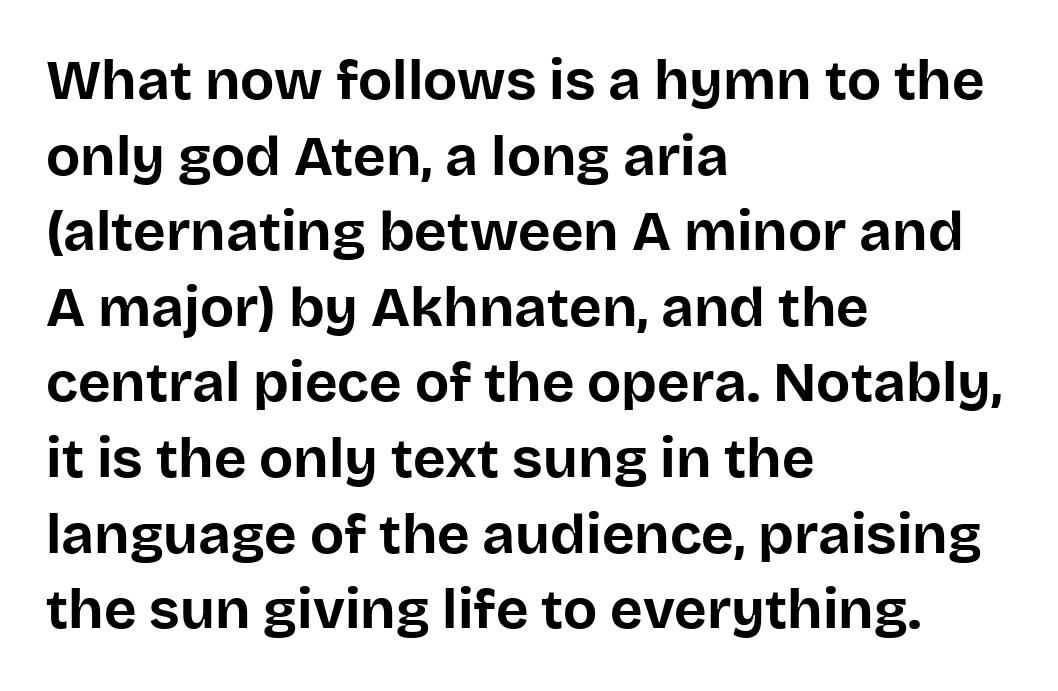
Q: Is the text bold? A: Yes.
Q: Is the text italic (slanted)? A: No, it is upright.
Q: Is the typeface a serif or a sans-serif typeface? A: Sans-serif.
Q: Is the text underlined? A: No.
Q: How is the paragraph aligned? A: Left-aligned.
Q: Is the spacing between letters normal or unusually wide? A: Normal.
Q: Is the spacing between lines tight, normal or loose? A: Normal.
Q: Width (condensed, normal, or wide)? A: Normal.
Q: Stroke contrast? A: Low.
Q: x-height? A: Large.
Q: Monospaced? A: No.
